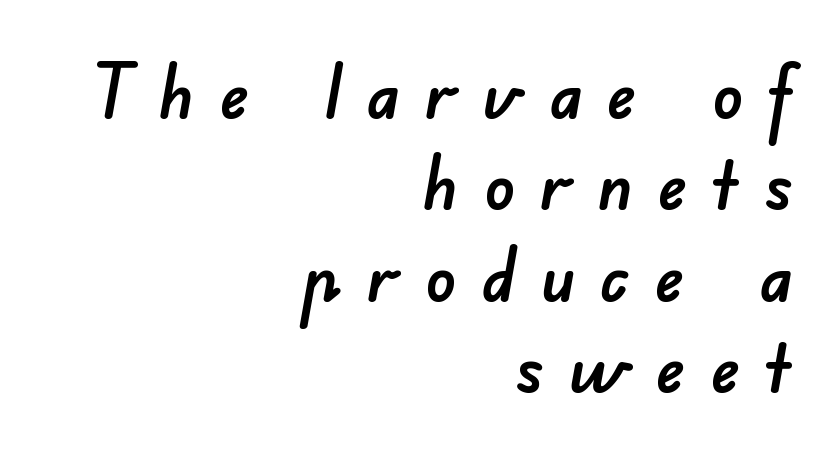
Q: Is the typeface a serif or a sans-serif typeface? A: Sans-serif.
Q: Is the text underlined? A: No.
Q: How is the paragraph aligned? A: Right-aligned.
Q: Is the spacing between letters normal or unusually wide? A: Unusually wide.
Q: Width (condensed, normal, or wide)? A: Normal.
Q: Stroke contrast? A: Low.
Q: x-height? A: Small.
Q: Monospaced? A: No.
